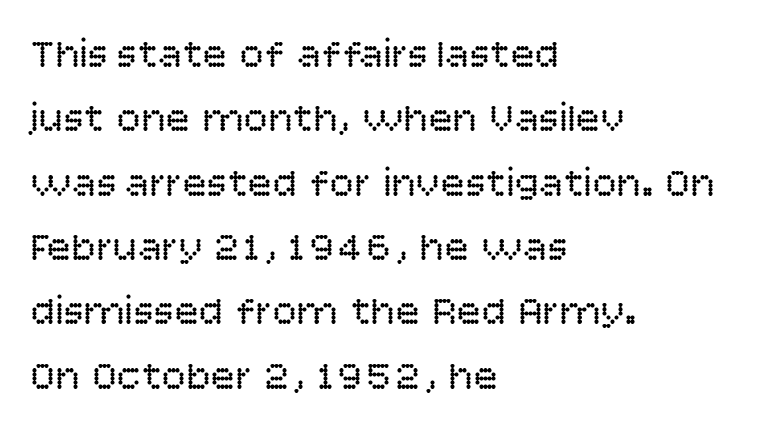
Leading matches the norm, producing a regular column. The words here are not underlined. A student would call this left alignment; a typographer would say flush left, rag right. The weight tops out at a normal text grade.
